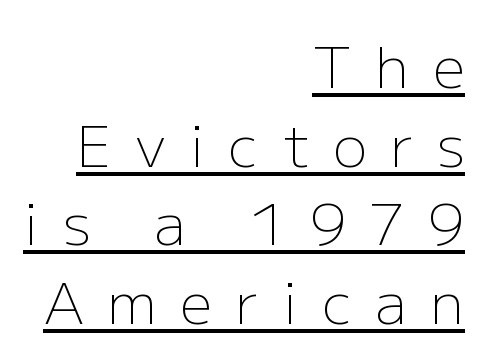
In terms of letterspacing, this is a distinctly airy, spread setting. The lettering stays uniformly vertical, giving the passage a roman look. Classification — sans serif. The letters advance in unequal steps, a hallmark of proportional type. Compared with typical paragraphs, the rows here are spaced about the same.
